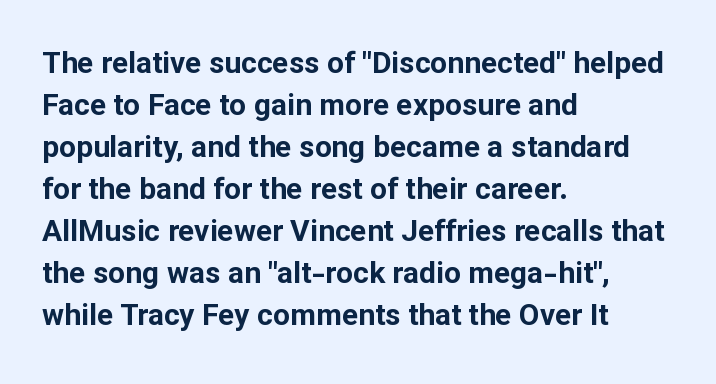
Q: Is the text bold? A: Yes.
Q: Is the text italic (slanted)? A: No, it is upright.
Q: Is the typeface a serif or a sans-serif typeface? A: Sans-serif.
Q: Is the text underlined? A: No.
Q: How is the paragraph aligned? A: Left-aligned.
Q: Is the spacing between letters normal or unusually wide? A: Normal.
Q: Is the spacing between lines tight, normal or loose? A: Normal.
Q: Width (condensed, normal, or wide)? A: Normal.
Q: Stroke contrast? A: Low.
Q: x-height? A: Medium.
Q: Monospaced? A: No.
